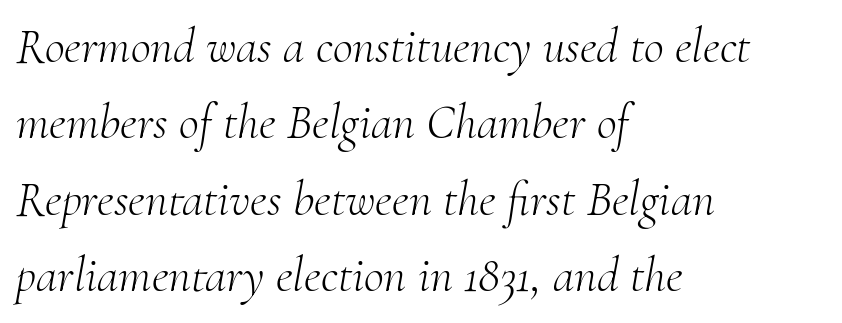
{"serif": "yes", "italic": "yes", "lean": "right", "slant_degrees": 10, "bold": "no", "weight": "light", "width": "normal", "stroke_contrast": "medium", "x_height": "small", "monospaced": "no", "underline": "no", "align": "left", "line_spacing": "normal", "line_spacing_ratio": 1.56, "letter_spacing": "normal", "letter_spacing_em": 0.0, "glyph_px": 49}
